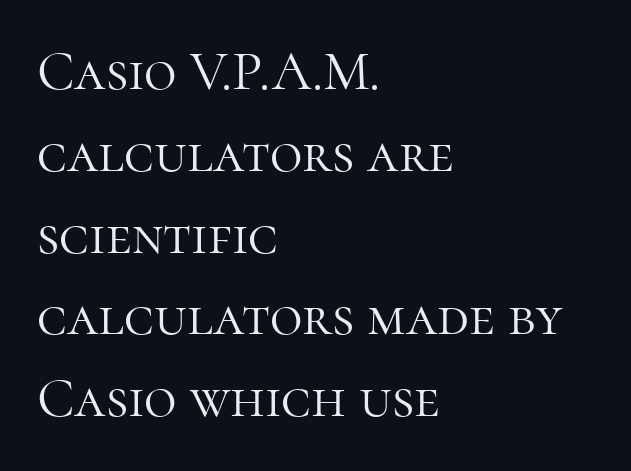
Q: Is the text bold? A: No.
Q: Is the text italic (slanted)? A: No, it is upright.
Q: Is the typeface a serif or a sans-serif typeface? A: Serif.
Q: Is the text underlined? A: No.
Q: How is the paragraph aligned? A: Left-aligned.
Q: Is the spacing between letters normal or unusually wide? A: Normal.
Q: Is the spacing between lines tight, normal or loose? A: Normal.
Q: Width (condensed, normal, or wide)? A: Normal.
Q: Stroke contrast? A: High.
Q: x-height? A: Medium.
Q: Monospaced? A: No.
